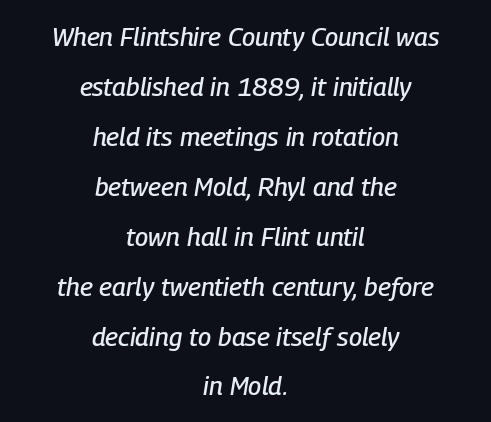
{"italic": "yes", "lean": "right", "slant_degrees": 9, "underline": "no", "align": "center", "line_spacing": "loose", "line_spacing_ratio": 1.92, "letter_spacing": "normal", "letter_spacing_em": 0.0, "glyph_px": 26}
